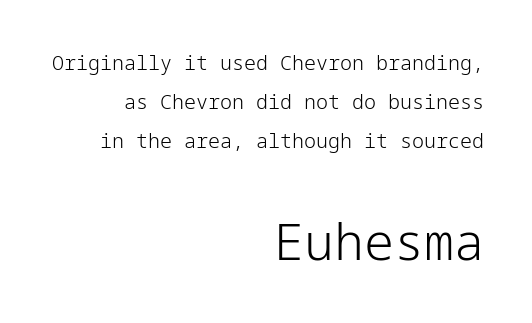
{"serif": "no", "italic": "no", "bold": "no", "weight": "light", "width": "normal", "stroke_contrast": "low", "x_height": "medium", "underline": "no", "align": "right", "line_spacing": "loose", "line_spacing_ratio": 1.96, "letter_spacing": "normal", "letter_spacing_em": 0.0, "larger_block": "second", "size_ratio": 2.5, "glyph_px": 50}
